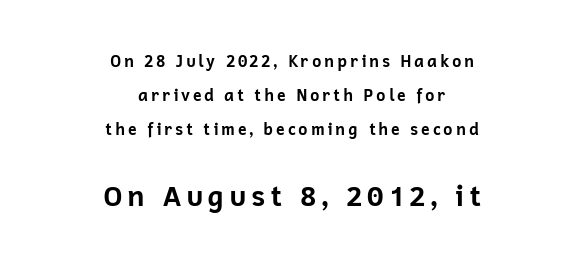
Q: Is the text bold? A: Yes.
Q: Is the text italic (slanted)? A: No, it is upright.
Q: Is the typeface a serif or a sans-serif typeface? A: Sans-serif.
Q: Is the text underlined? A: No.
Q: How is the paragraph aligned? A: Centered.
Q: Is the spacing between lines tight, normal or loose? A: Loose.
Q: Which block of text is set in a larger size, the first (top) or the second (bottom)? A: The second (bottom) one.
Q: Width (condensed, normal, or wide)? A: Normal.
Q: Stroke contrast? A: Low.
Q: x-height? A: Medium.
Q: Monospaced? A: No.
